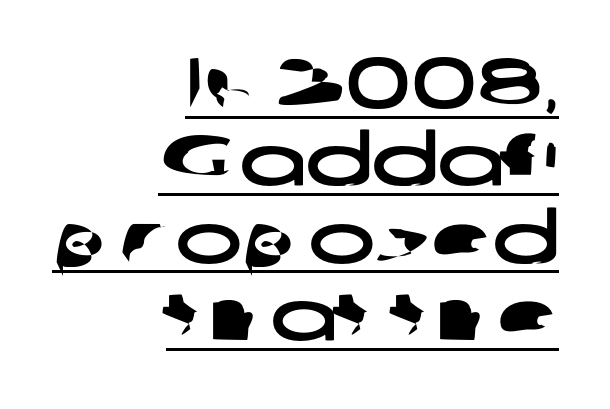
{"serif": "no", "width": "wide", "stroke_contrast": "low", "x_height": "medium", "monospaced": "no", "underline": "yes", "align": "right", "line_spacing": "tight", "line_spacing_ratio": 1.09, "letter_spacing": "normal", "letter_spacing_em": 0.0, "glyph_px": 71}
